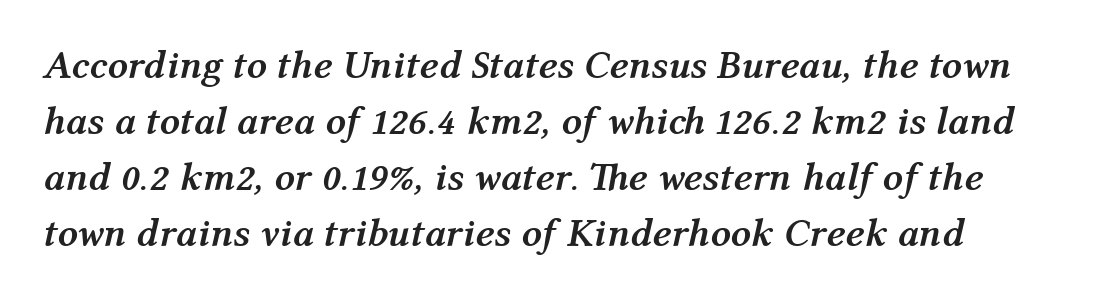
{"italic": "yes", "lean": "right", "slant_degrees": 12, "bold": "yes", "weight": "semibold", "width": "normal", "stroke_contrast": "medium", "x_height": "medium", "monospaced": "no", "underline": "no", "line_spacing": "normal", "line_spacing_ratio": 1.4, "letter_spacing": "normal", "letter_spacing_em": 0.0, "glyph_px": 40}
